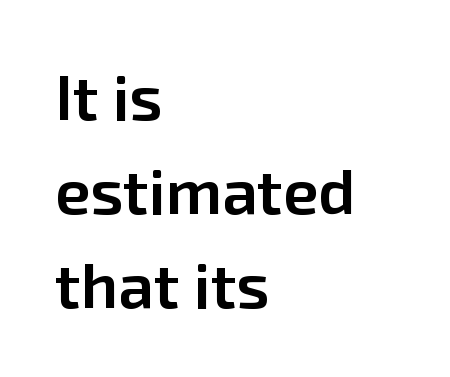
{"serif": "no", "italic": "no", "bold": "semi", "weight": "semibold", "width": "normal", "stroke_contrast": "low", "x_height": "medium", "monospaced": "no", "underline": "no", "align": "left", "line_spacing": "normal", "line_spacing_ratio": 1.47, "letter_spacing": "normal", "letter_spacing_em": 0.0, "glyph_px": 64}
